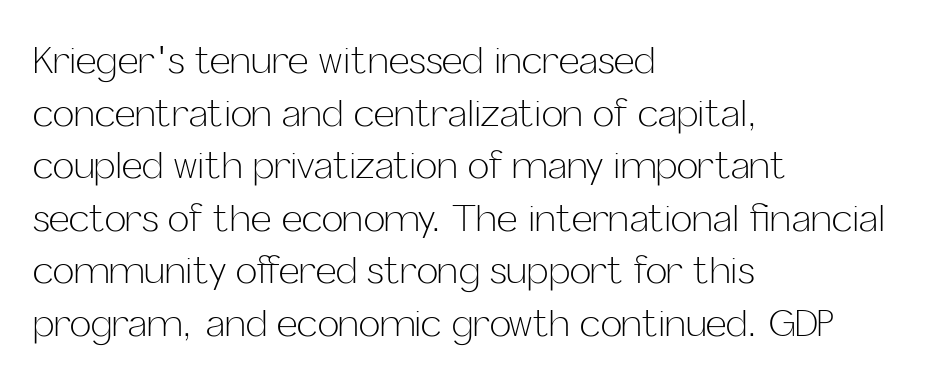
{"serif": "no", "italic": "no", "bold": "no", "weight": "light", "width": "normal", "stroke_contrast": "low", "x_height": "medium", "monospaced": "no", "underline": "no", "align": "left", "line_spacing": "normal", "line_spacing_ratio": 1.46, "letter_spacing": "normal", "letter_spacing_em": 0.0, "glyph_px": 36}
